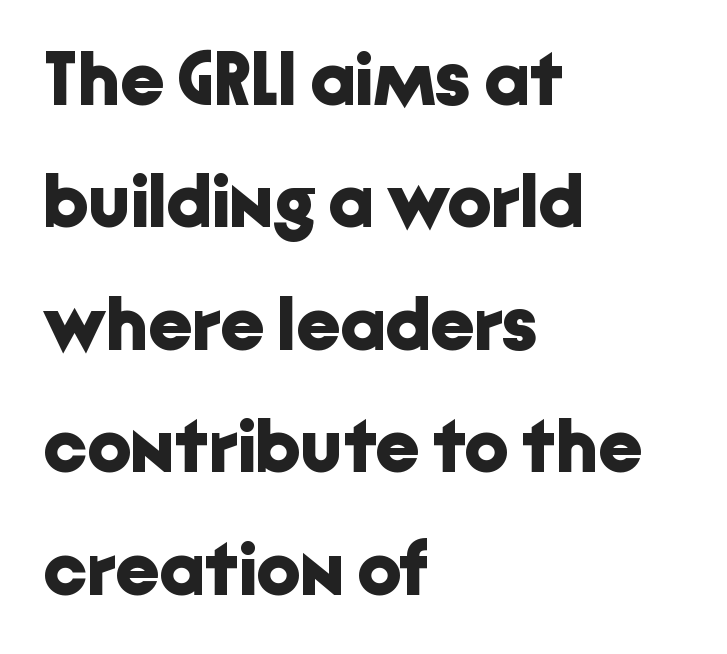
{"serif": "no", "italic": "no", "bold": "yes", "weight": "bold", "width": "normal", "stroke_contrast": "low", "x_height": "medium", "monospaced": "no", "underline": "no", "align": "left", "line_spacing": "normal", "line_spacing_ratio": 1.59, "letter_spacing": "normal", "letter_spacing_em": 0.0, "glyph_px": 77}
